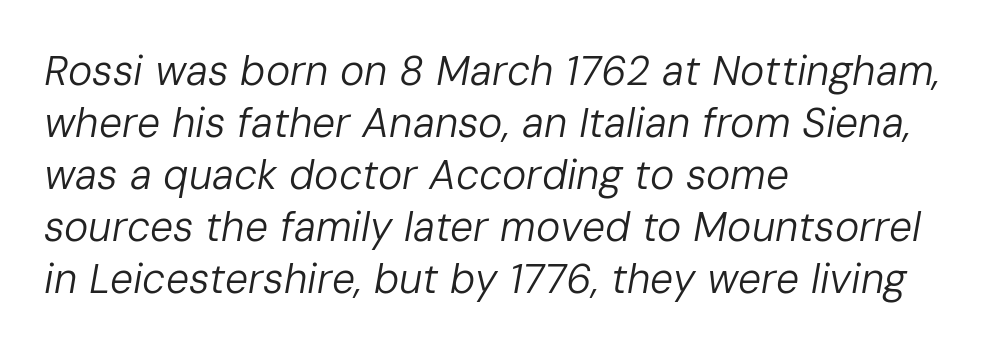
{"italic": "yes", "lean": "right", "slant_degrees": 10, "bold": "no", "weight": "regular", "width": "normal", "stroke_contrast": "low", "x_height": "medium", "monospaced": "no", "underline": "no", "align": "left", "line_spacing": "normal", "line_spacing_ratio": 1.27, "letter_spacing": "normal", "letter_spacing_em": 0.0, "glyph_px": 41}
